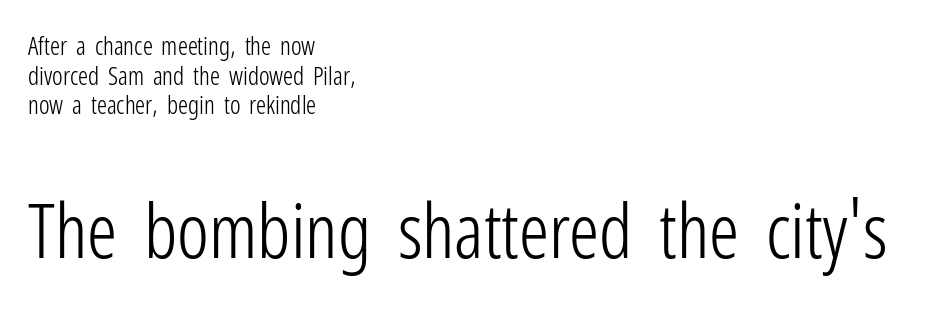
Caption: standard tracking, unaltered. The text block is weighted toward the left margin, trailing off unevenly rightward. Vertical stems look standard width or narrower in stroke. The type family on display is of the sans-serif kind.
